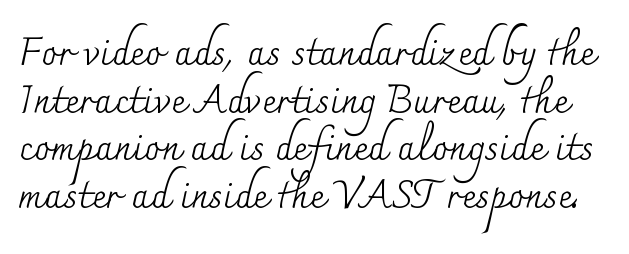
The specimen omits any rule beneath the text block's lines. Looks like regular typesetting: each glyph gets only the width it needs. A serif font was chosen for this passage. This rendering leaves character spacing at its baseline value. The face looks like a standard text weight, possibly lighter.
